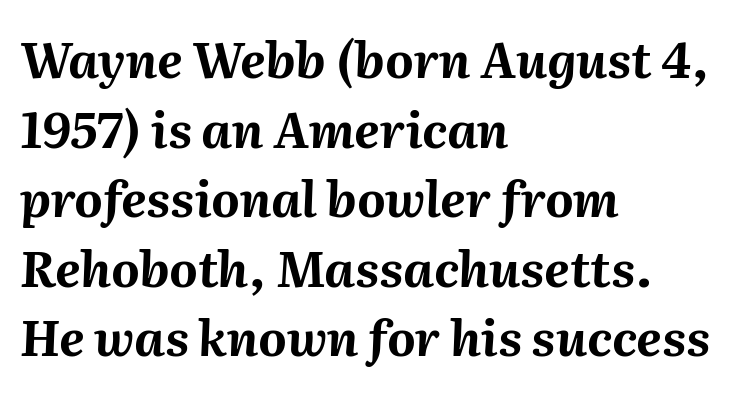
{"italic": "yes", "lean": "right", "slant_degrees": 2, "bold": "yes", "weight": "bold", "width": "normal", "stroke_contrast": "medium", "x_height": "medium", "monospaced": "no", "underline": "no", "align": "left", "line_spacing": "normal", "line_spacing_ratio": 1.42, "letter_spacing": "normal", "letter_spacing_em": 0.0, "glyph_px": 49}
